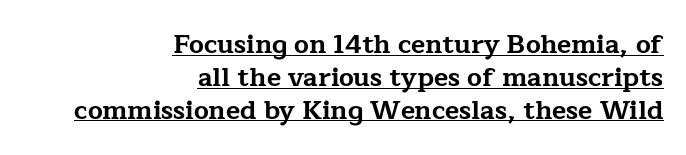
The image shows 26 px bold type, upright; set right-aligned, normal line spacing (1.26x), normal letter spacing, underlined.
